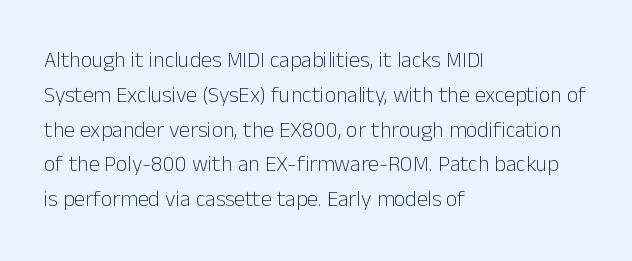
All the whitespace from short lines collects on the right. No extra tracking has been applied to these lines. Characters remain perfectly vertical along every line. The space beneath each line is pristine and unruled. Vertical stems look standard width or narrower in stroke.
